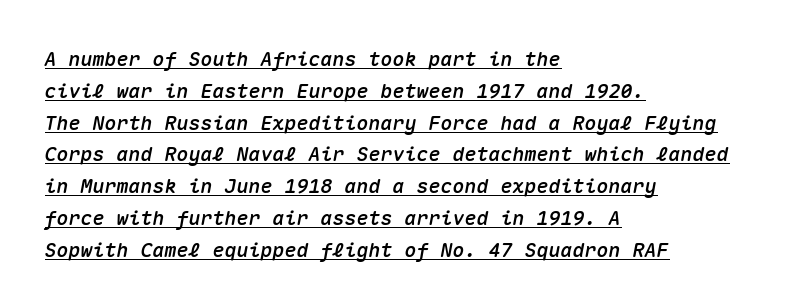
The image shows 20 px text type, italic (leaning right); set left-aligned, normal line spacing (1.59x), normal letter spacing, underlined.
